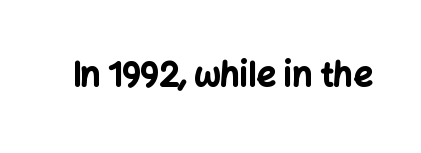
The image shows 34 px bold sans-serif type, upright; set normal letter spacing, not underlined; low stroke contrast and a medium x-height.
